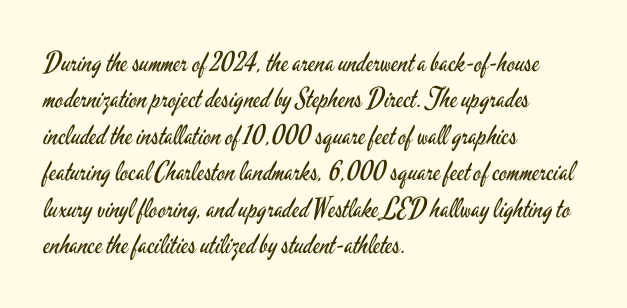
The image shows 27 px text type; set left-aligned, normal line spacing (1.35x), normal letter spacing, not underlined.
